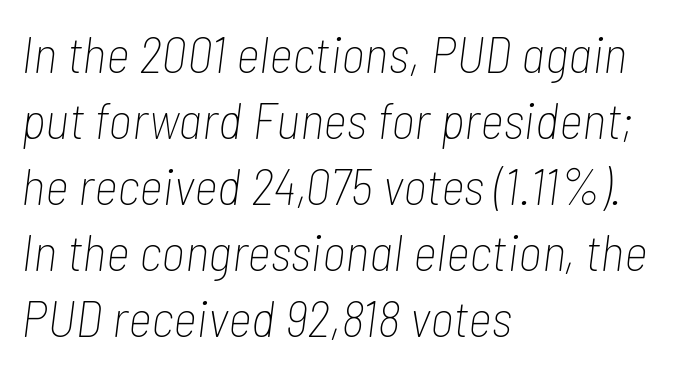
The image shows 52 px thin, condensed type, italic (leaning right); set left-aligned, normal line spacing (1.27x), normal letter spacing, not underlined; low stroke contrast and a medium x-height.
